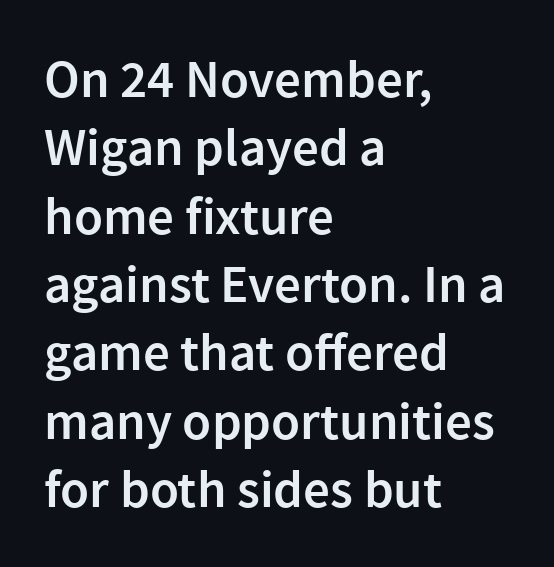
The strokes are fattened partway — semibold, not bold. Check under the words: just untouched page. The vertical gap from one line to the next is medium. Do the letters lean? They stand straight. Letterform terminals end flat and unadorned throughout the passage. You could not count columns in this text — the font is proportionally spaced.
